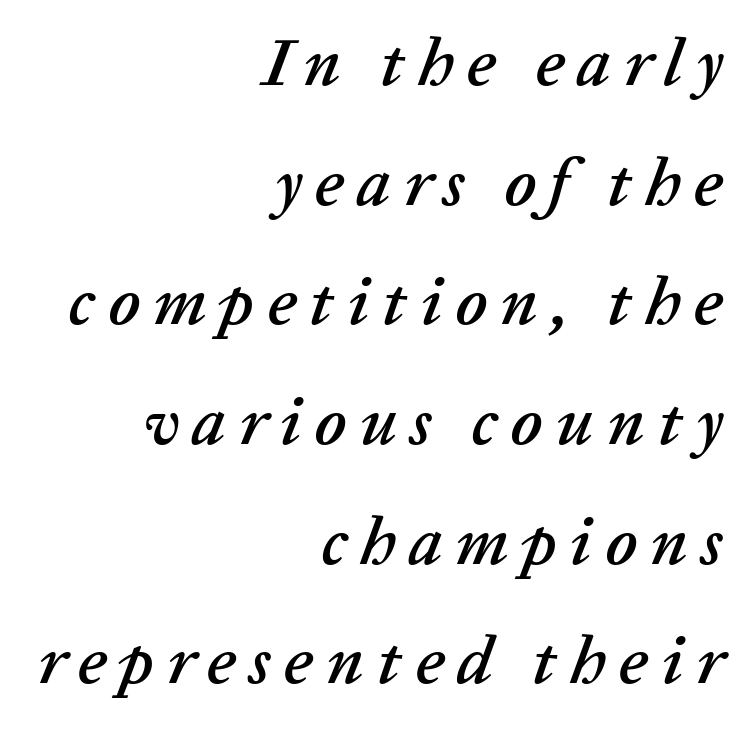
{"italic": "yes", "lean": "right", "slant_degrees": 20, "width": "normal", "stroke_contrast": "low", "x_height": "medium", "monospaced": "no", "underline": "no", "align": "right", "line_spacing_ratio": 1.76, "glyph_px": 68}
